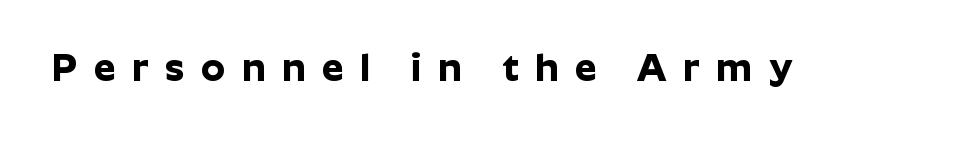
Q: Is the text bold? A: Yes.
Q: Is the text italic (slanted)? A: No, it is upright.
Q: Is the typeface a serif or a sans-serif typeface? A: Sans-serif.
Q: Is the text underlined? A: No.
Q: Is the spacing between letters normal or unusually wide? A: Unusually wide.
Q: Width (condensed, normal, or wide)? A: Normal.
Q: Stroke contrast? A: Low.
Q: x-height? A: Medium.
Q: Monospaced? A: No.
